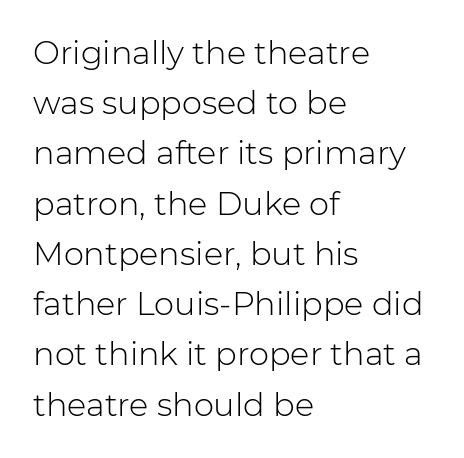
Tall strokes in this sample are plumb rather than angled. Is the block centered? No — it sits flush against the left margin. Proportional: the letters do not fall into vertical columns. The font family rendered here belongs to the sans-serif group. Underlining? Definitely not there.
